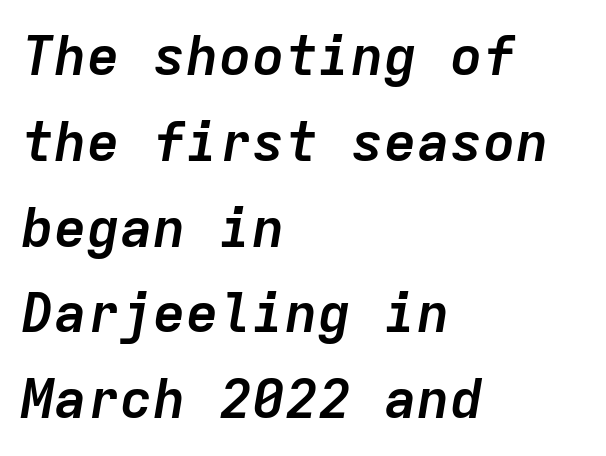
The axis of the letterforms is tilted away from vertical. A typesetter would call this monospace, since all characters share one set width. The typesetter chose a ragged-right arrangement here. The letterforms sit shoulder to shoulder at normal distance. Students, observe: this is what conventionally led text looks like.
